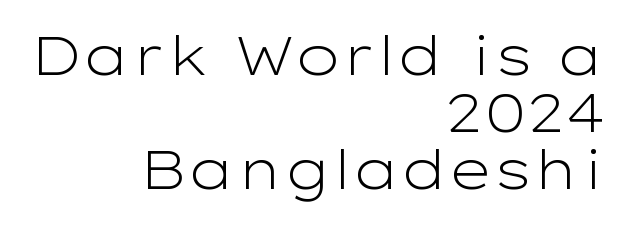
{"serif": "no", "italic": "no", "bold": "no", "weight": "light", "width": "wide", "stroke_contrast": "low", "x_height": "medium", "monospaced": "no", "underline": "no", "align": "right", "line_spacing": "tight", "line_spacing_ratio": 1.06, "letter_spacing": "normal", "letter_spacing_em": 0.0, "glyph_px": 54}
